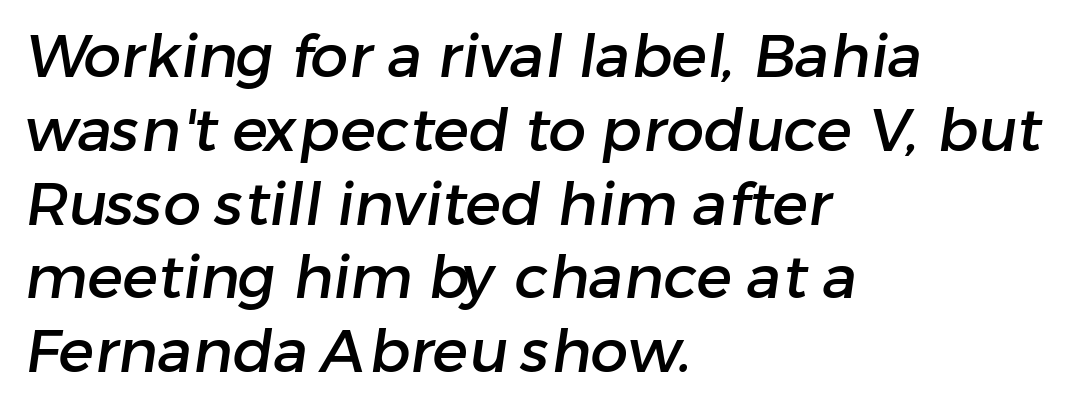
Q: Is the typeface a serif or a sans-serif typeface? A: Sans-serif.
Q: Is the text underlined? A: No.
Q: How is the paragraph aligned? A: Left-aligned.
Q: Is the spacing between letters normal or unusually wide? A: Normal.
Q: Width (condensed, normal, or wide)? A: Normal.
Q: Stroke contrast? A: Low.
Q: x-height? A: Medium.
Q: Monospaced? A: No.
